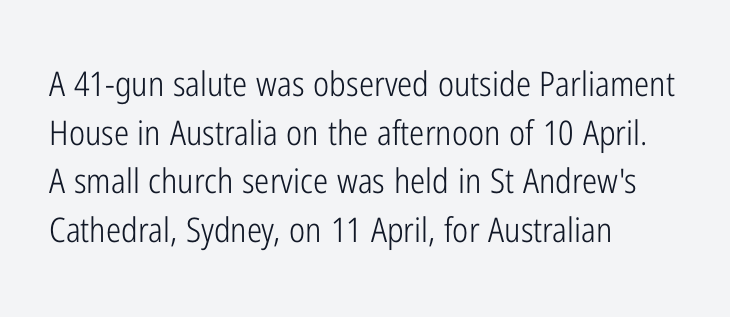
The image shows 34 px light, condensed sans-serif type, upright; set left-aligned, normal line spacing (1.43x), normal letter spacing, not underlined; low stroke contrast and a medium x-height.
